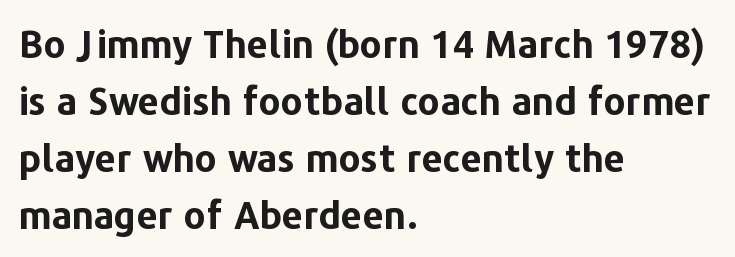
Q: Is the text bold? A: Yes.
Q: Is the text italic (slanted)? A: No, it is upright.
Q: Is the typeface a serif or a sans-serif typeface? A: Sans-serif.
Q: Is the text underlined? A: No.
Q: How is the paragraph aligned? A: Left-aligned.
Q: Is the spacing between letters normal or unusually wide? A: Normal.
Q: Is the spacing between lines tight, normal or loose? A: Normal.
Q: Width (condensed, normal, or wide)? A: Normal.
Q: Stroke contrast? A: Low.
Q: x-height? A: Medium.
Q: Monospaced? A: No.
